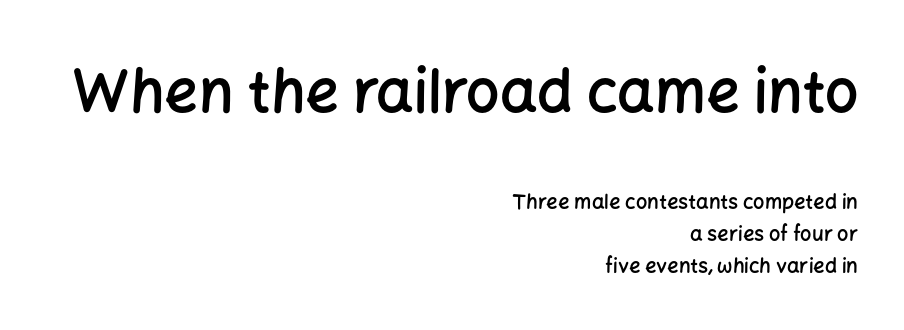
Q: Is the text bold? A: Semi-bold.
Q: Is the text italic (slanted)? A: No, it is upright.
Q: Is the typeface a serif or a sans-serif typeface? A: Sans-serif.
Q: Is the text underlined? A: No.
Q: How is the paragraph aligned? A: Right-aligned.
Q: Is the spacing between letters normal or unusually wide? A: Normal.
Q: Is the spacing between lines tight, normal or loose? A: Normal.
Q: Which block of text is set in a larger size, the first (top) or the second (bottom)? A: The first (top) one.
Q: Width (condensed, normal, or wide)? A: Normal.
Q: Stroke contrast? A: Low.
Q: x-height? A: Medium.
Q: Monospaced? A: No.
